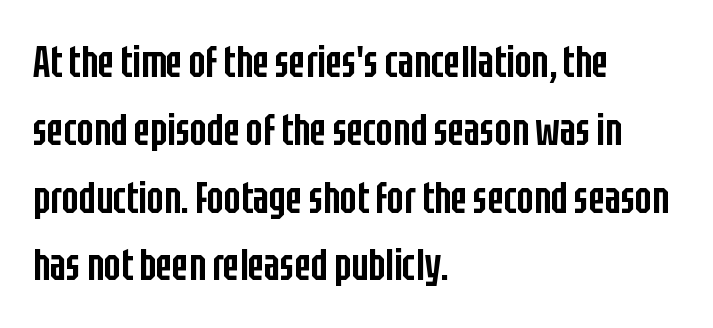
The passage shown has conventional tracking throughout. The rendering uses natural spacing where letterforms have individual widths. How would I describe the line gaps? Plain and ordinary. What weight is shown? A semibold, between regular and bold. Each row of text sits above clean, open space. To sum up the face: it is a sans, with no serifs.
